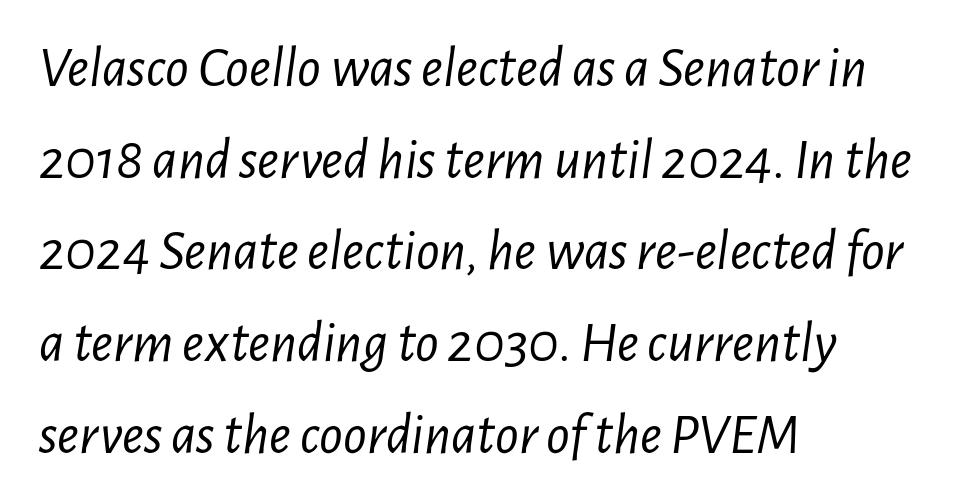
Nobody drew a line under any word here. Is the stroke heavy? The answer is a plain regular-or-lighter. Here the designer chose a conventional face with non-uniform glyph widths. The typography opts for an oblique posture over an upright one. A typesetter would call this zero additional tracking. Notice how descenders clear the ascenders below comfortably — that's standard leading.
